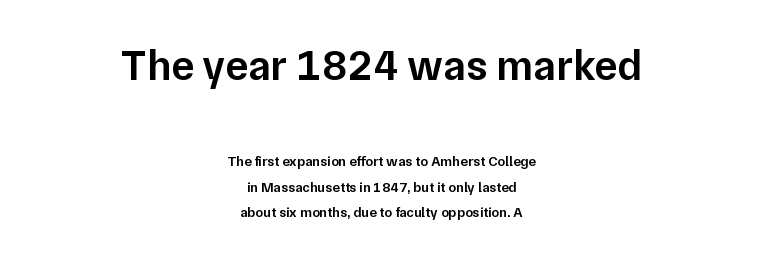
Q: Is the text bold? A: Semi-bold.
Q: Is the text italic (slanted)? A: No, it is upright.
Q: Is the typeface a serif or a sans-serif typeface? A: Sans-serif.
Q: Is the text underlined? A: No.
Q: How is the paragraph aligned? A: Centered.
Q: Is the spacing between letters normal or unusually wide? A: Normal.
Q: Which block of text is set in a larger size, the first (top) or the second (bottom)? A: The first (top) one.
Q: Width (condensed, normal, or wide)? A: Normal.
Q: Stroke contrast? A: Low.
Q: x-height? A: Medium.
Q: Monospaced? A: No.
